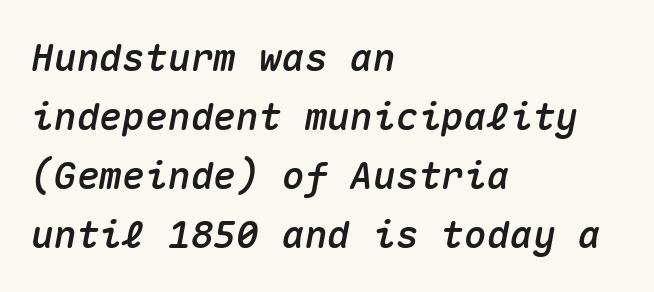
{"italic": "yes", "lean": "right", "slant_degrees": 10, "width": "normal", "stroke_contrast": "medium", "x_height": "medium", "monospaced": "yes", "underline": "no", "align": "left", "line_spacing": "normal", "line_spacing_ratio": 1.55, "letter_spacing": "normal", "letter_spacing_em": 0.0, "glyph_px": 38}
